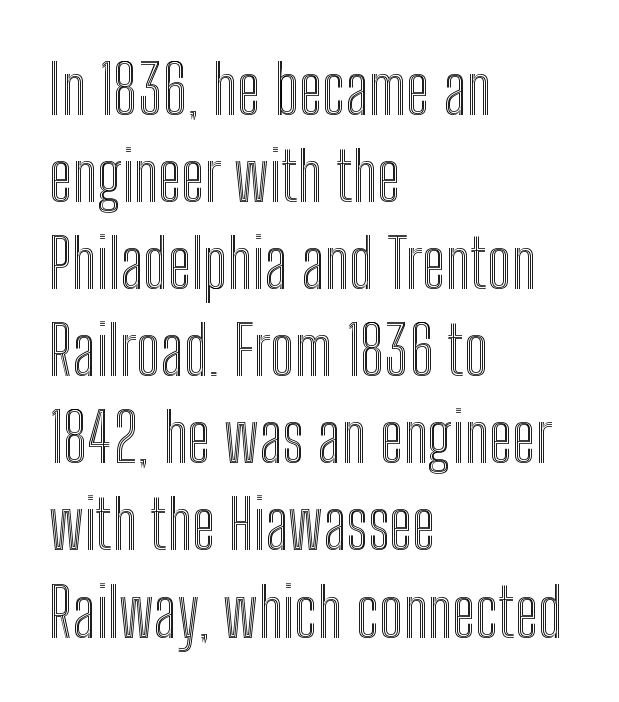
Typeset ragged right — the left edge is the straight one. Here the designer chose a conventional face with non-uniform glyph widths. The area under the type is left untouched. Summary of vertical rhythm: regular, with standard interline spacing.
